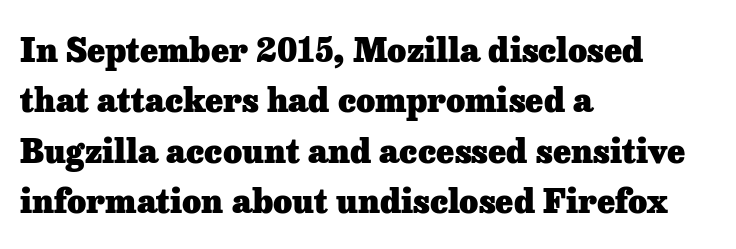
{"serif": "yes", "italic": "no", "bold": "yes", "weight": "heavy", "width": "normal", "stroke_contrast": "low", "x_height": "medium", "monospaced": "no", "underline": "no", "align": "left", "line_spacing": "normal", "line_spacing_ratio": 1.53, "letter_spacing": "normal", "letter_spacing_em": 0.0, "glyph_px": 33}
